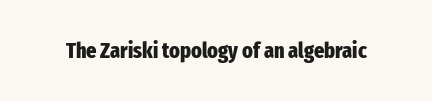
{"italic": "no", "bold": "yes", "underline": "no", "letter_spacing": "normal", "letter_spacing_em": 0.0, "glyph_px": 22}
